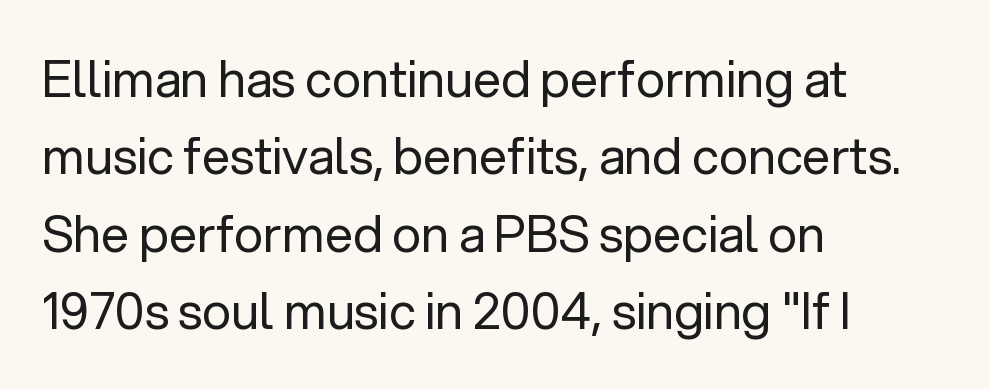
The image shows 50 px regular-weight sans-serif type, upright; set left-aligned, normal line spacing (1.55x), normal letter spacing, not underlined; low stroke contrast and a medium x-height.
